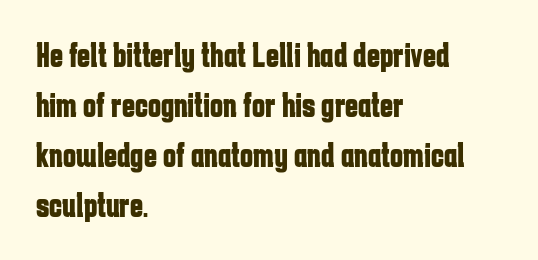
The image shows 35 px bold, condensed sans-serif type, upright; set left-aligned, normal line spacing (1.43x), normal letter spacing, not underlined; low stroke contrast and a medium x-height.
